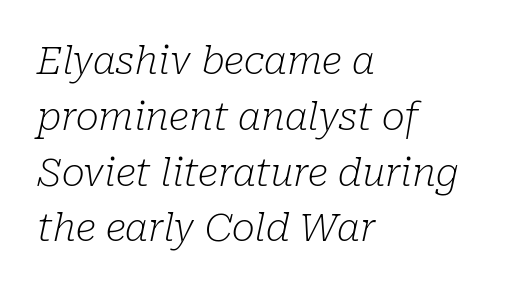
The image shows 39 px light serif type, italic (leaning right); set left-aligned, normal line spacing (1.43x), normal letter spacing, not underlined; low stroke contrast and a medium x-height.
